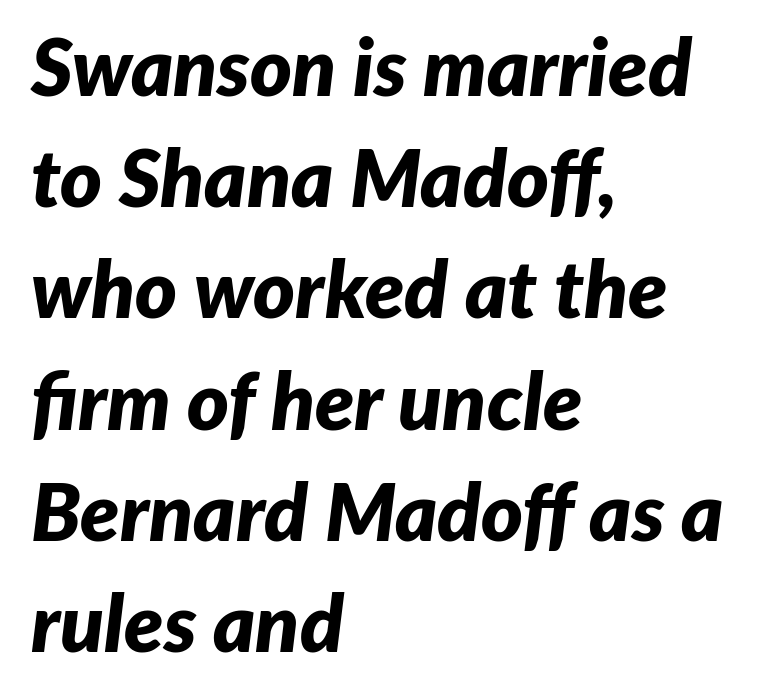
Proportional: the letters do not fall into vertical columns. Words appear dense and cohesive because spacing is normal. Would a proofreader flag this as italicized? Yes. This is heavy type, rendered in bold. This sample keeps an unexceptional amount of space between lines.
